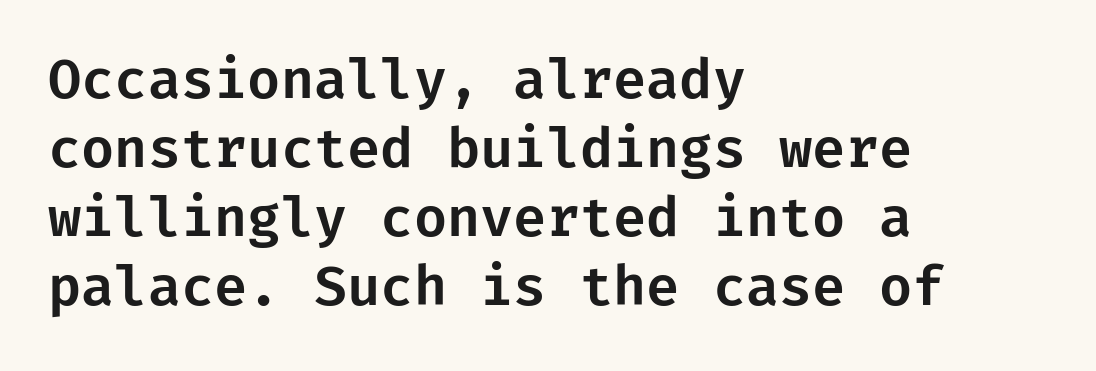
Q: Is the text italic (slanted)? A: No, it is upright.
Q: Is the typeface a serif or a sans-serif typeface? A: Sans-serif.
Q: Is the text underlined? A: No.
Q: How is the paragraph aligned? A: Left-aligned.
Q: Is the spacing between letters normal or unusually wide? A: Normal.
Q: Is the spacing between lines tight, normal or loose? A: Normal.
Q: Width (condensed, normal, or wide)? A: Normal.
Q: Stroke contrast? A: Low.
Q: x-height? A: Medium.
